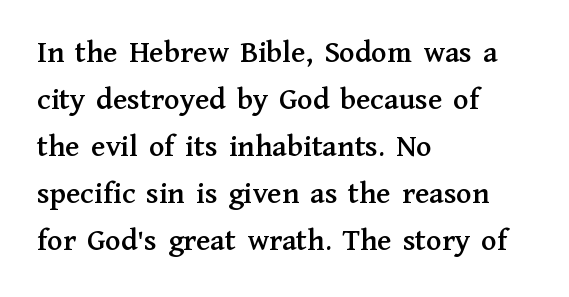
A typesetter would mark this as roman, not italic. These lines are set flush left with a ragged right edge. Spacing between characters is what you'd get straight out of the box. The passage shown is not underscored anywhere. Note the varied advance widths — an 'i' is clearly narrower than an 'm'.
